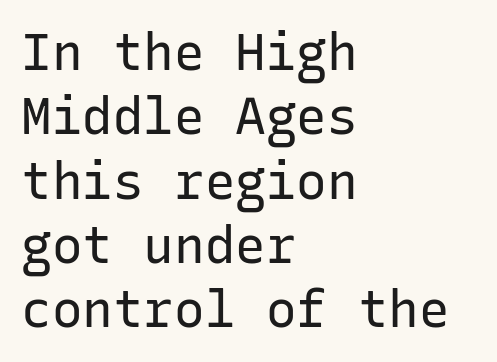
{"serif": "no", "italic": "no", "bold": "no", "weight": "regular", "width": "normal", "stroke_contrast": "low", "x_height": "medium", "monospaced": "yes", "underline": "no", "align": "left", "line_spacing": "normal", "line_spacing_ratio": 1.26, "letter_spacing": "normal", "letter_spacing_em": 0.0, "glyph_px": 51}
